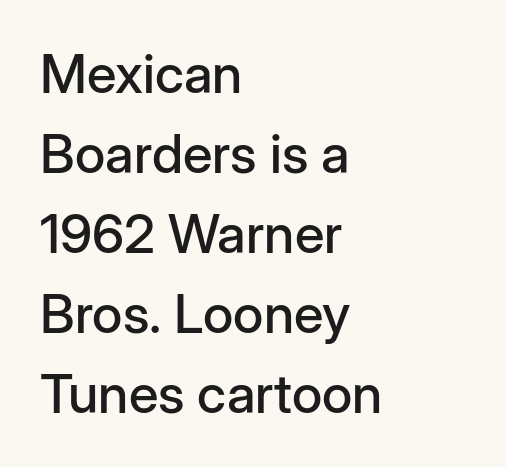
The image shows 54 px sans-serif type, upright; set left-aligned, normal line spacing (1.48x), normal letter spacing, not underlined; low stroke contrast and a medium x-height.
